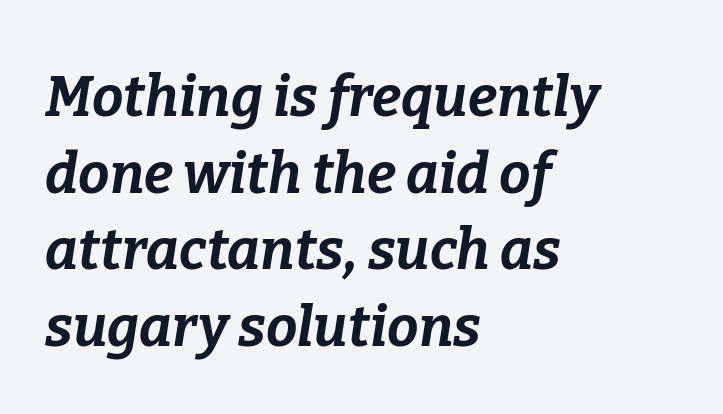
Q: Is the text bold? A: Yes.
Q: Is the text italic (slanted)? A: Yes, it leans right by about 9 degrees.
Q: Is the text underlined? A: No.
Q: How is the paragraph aligned? A: Left-aligned.
Q: Is the spacing between letters normal or unusually wide? A: Normal.
Q: Is the spacing between lines tight, normal or loose? A: Normal.
Q: Width (condensed, normal, or wide)? A: Normal.
Q: Stroke contrast? A: Low.
Q: x-height? A: Medium.
Q: Monospaced? A: No.
